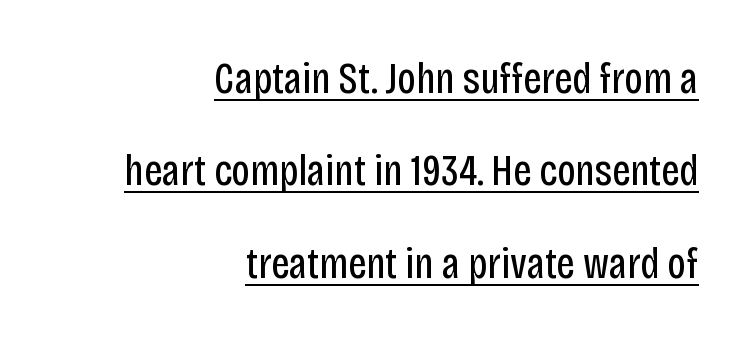
Q: Is the text bold? A: No.
Q: Is the text italic (slanted)? A: No, it is upright.
Q: Is the typeface a serif or a sans-serif typeface? A: Sans-serif.
Q: Is the text underlined? A: Yes.
Q: How is the paragraph aligned? A: Right-aligned.
Q: Is the spacing between letters normal or unusually wide? A: Normal.
Q: Is the spacing between lines tight, normal or loose? A: Loose.
Q: Width (condensed, normal, or wide)? A: Condensed.
Q: Stroke contrast? A: Low.
Q: x-height? A: Large.
Q: Monospaced? A: No.
